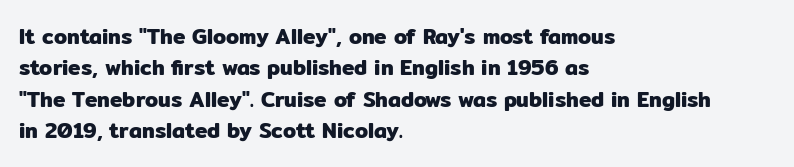
{"italic": "no", "underline": "no", "align": "left", "line_spacing": "normal", "line_spacing_ratio": 1.5, "letter_spacing": "normal", "letter_spacing_em": 0.0, "glyph_px": 21}
